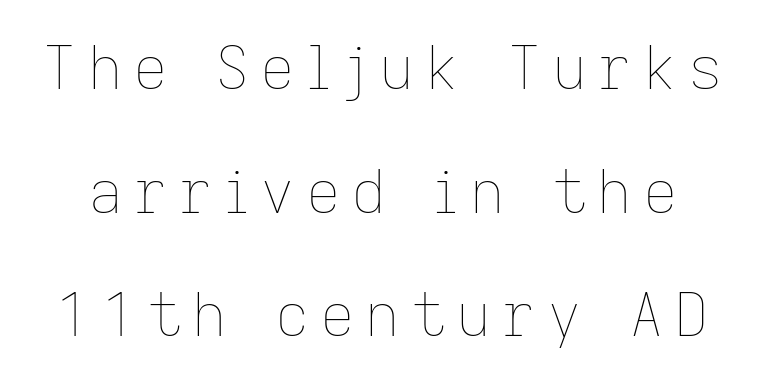
The image shows 60 px thin type, upright; set loose line spacing (2.06x), not underlined; low stroke contrast and a medium x-height.
